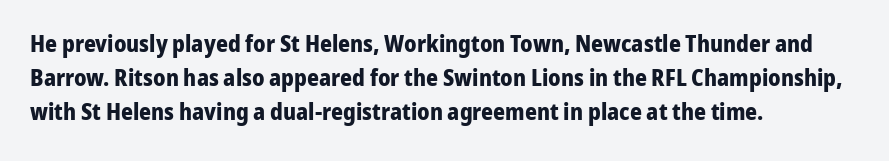
The image shows 23 px bold type, upright; set left-aligned, normal line spacing (1.48x), normal letter spacing, not underlined.
